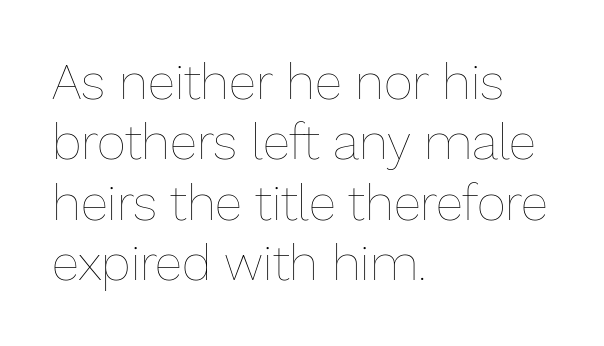
The image shows 50 px thin type, upright; set left-aligned, line spacing 1.21x, normal letter spacing, not underlined; low stroke contrast and a medium x-height.
